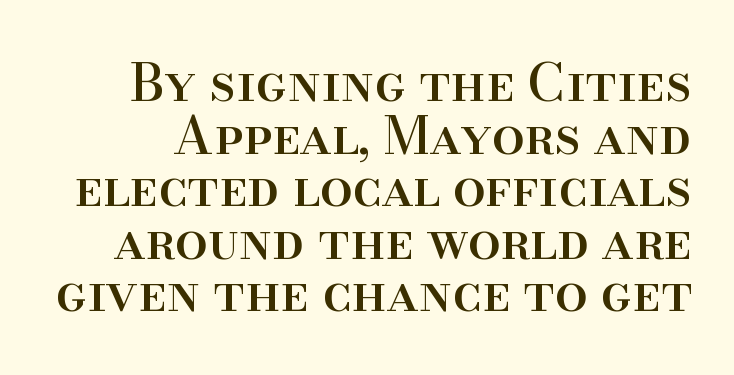
Q: Is the text italic (slanted)? A: No, it is upright.
Q: Is the typeface a serif or a sans-serif typeface? A: Serif.
Q: Is the text underlined? A: No.
Q: Is the spacing between letters normal or unusually wide? A: Normal.
Q: Is the spacing between lines tight, normal or loose? A: Tight.
Q: Width (condensed, normal, or wide)? A: Normal.
Q: Stroke contrast? A: High.
Q: x-height? A: Small.
Q: Monospaced? A: No.
